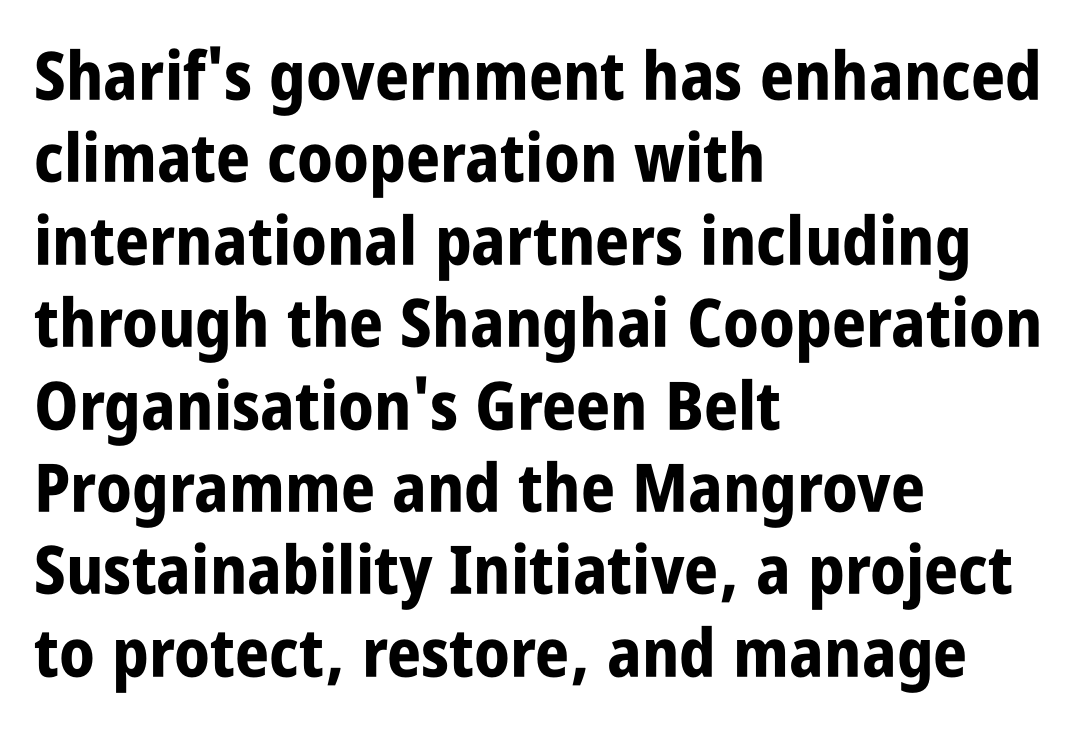
The image shows 67 px bold, condensed sans-serif type, upright; set left-aligned, line spacing 1.23x, normal letter spacing, not underlined; low stroke contrast and a large x-height.
